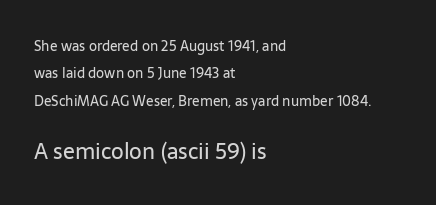
{"italic": "no", "bold": "no", "underline": "no", "align": "left", "line_spacing": "loose", "line_spacing_ratio": 1.95, "letter_spacing": "normal", "letter_spacing_em": 0.0, "larger_block": "second", "size_ratio": 1.57, "glyph_px": 22}
